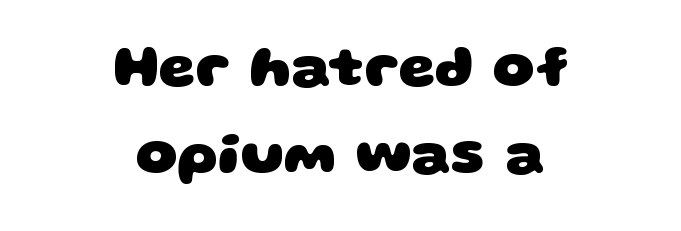
The image shows 58 px heavy, wide sans-serif type; set centered, normal line spacing (1.5x), normal letter spacing, not underlined; low stroke contrast and a large x-height.
